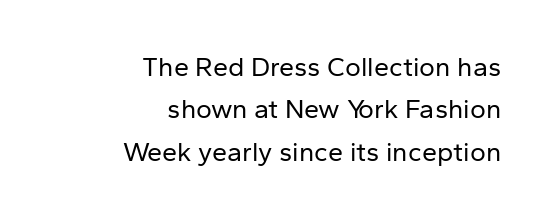
The image shows 27 px text type, upright; set right-aligned, normal line spacing (1.57x), normal letter spacing, not underlined.
